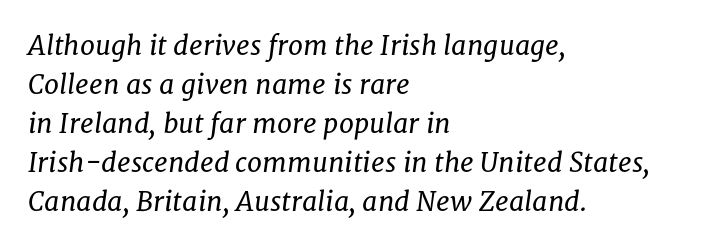
{"italic": "yes", "lean": "right", "slant_degrees": 8, "bold": "no", "underline": "no", "align": "left", "line_spacing": "normal", "line_spacing_ratio": 1.44, "letter_spacing": "normal", "letter_spacing_em": 0.0, "glyph_px": 27}
